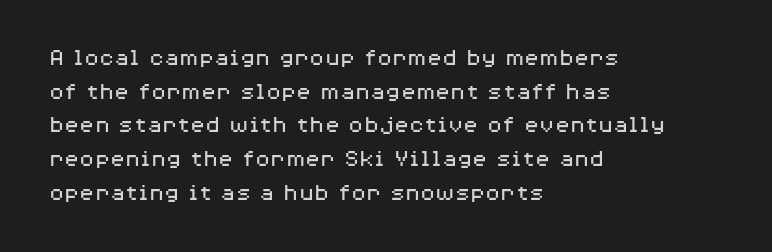
Q: Is the text bold? A: No.
Q: Is the text italic (slanted)? A: No, it is upright.
Q: Is the text underlined? A: No.
Q: How is the paragraph aligned? A: Left-aligned.
Q: Is the spacing between letters normal or unusually wide? A: Normal.
Q: Is the spacing between lines tight, normal or loose? A: Normal.
